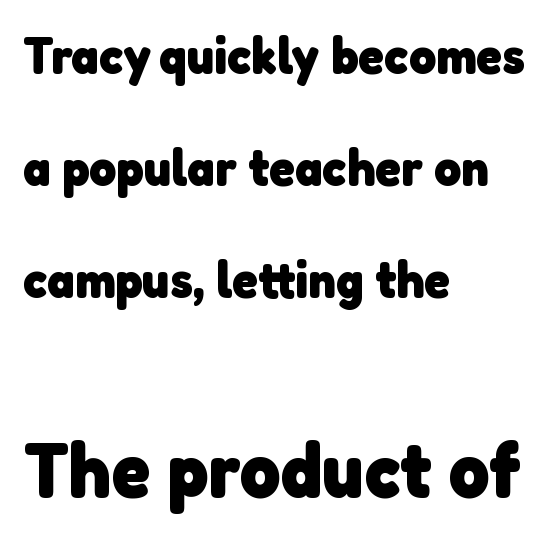
{"serif": "no", "bold": "yes", "weight": "heavy", "width": "normal", "stroke_contrast": "low", "x_height": "medium", "monospaced": "no", "underline": "no", "align": "left", "line_spacing": "loose", "line_spacing_ratio": 2.15, "letter_spacing": "normal", "letter_spacing_em": 0.0, "larger_block": "second", "size_ratio": 1.5, "glyph_px": 78}
